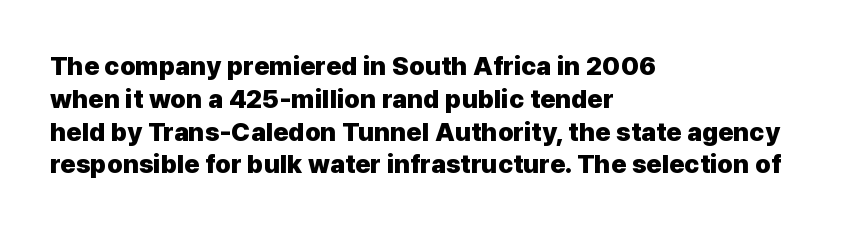
{"italic": "no", "bold": "yes", "underline": "no", "align": "left", "line_spacing": "normal", "line_spacing_ratio": 1.26, "letter_spacing": "normal", "letter_spacing_em": 0.0, "glyph_px": 26}
